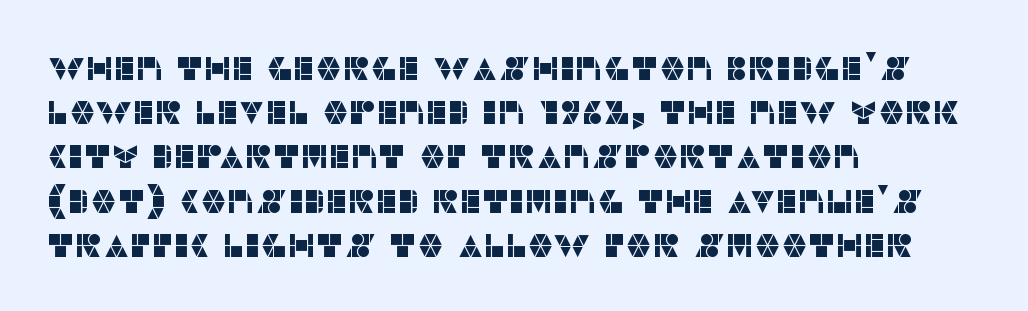
Q: Is the text italic (slanted)? A: No, it is upright.
Q: Is the typeface a serif or a sans-serif typeface? A: Sans-serif.
Q: Is the text underlined? A: No.
Q: How is the paragraph aligned? A: Left-aligned.
Q: Is the spacing between letters normal or unusually wide? A: Normal.
Q: Is the spacing between lines tight, normal or loose? A: Normal.
Q: Width (condensed, normal, or wide)? A: Normal.
Q: Stroke contrast? A: Low.
Q: x-height? A: Large.
Q: Monospaced? A: No.
